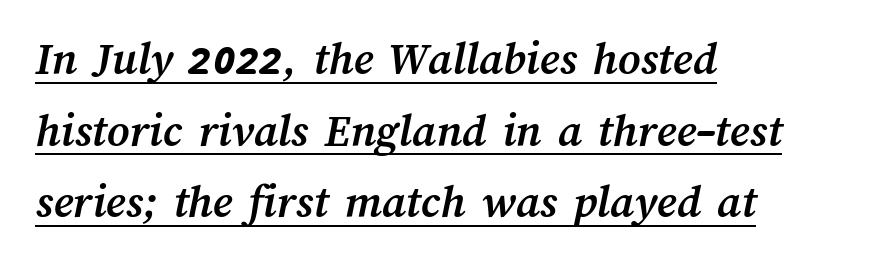
{"bold": "yes", "weight": "semibold", "width": "normal", "stroke_contrast": "medium", "x_height": "medium", "monospaced": "no", "underline": "yes", "align": "left", "line_spacing": "normal", "line_spacing_ratio": 1.49, "letter_spacing": "normal", "letter_spacing_em": 0.0, "glyph_px": 48}
